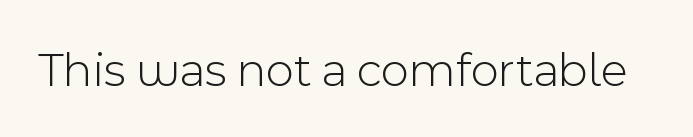
Q: Is the text bold? A: No.
Q: Is the text italic (slanted)? A: No, it is upright.
Q: Is the typeface a serif or a sans-serif typeface? A: Sans-serif.
Q: Is the text underlined? A: No.
Q: Is the spacing between letters normal or unusually wide? A: Normal.
Q: Width (condensed, normal, or wide)? A: Normal.
Q: x-height? A: Medium.
Q: Monospaced? A: No.
